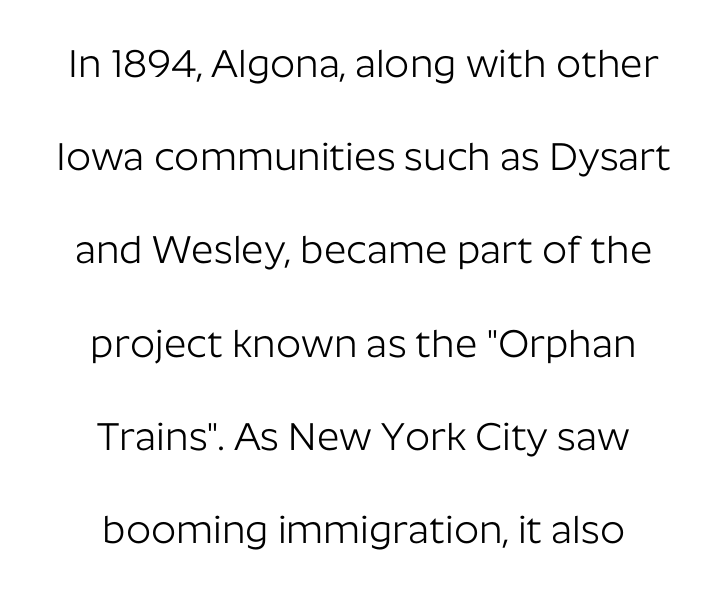
{"serif": "no", "italic": "no", "bold": "no", "weight": "light", "width": "normal", "stroke_contrast": "low", "x_height": "medium", "monospaced": "no", "underline": "no", "align": "center", "line_spacing": "loose", "line_spacing_ratio": 2.39, "letter_spacing": "normal", "letter_spacing_em": 0.0, "glyph_px": 39}
